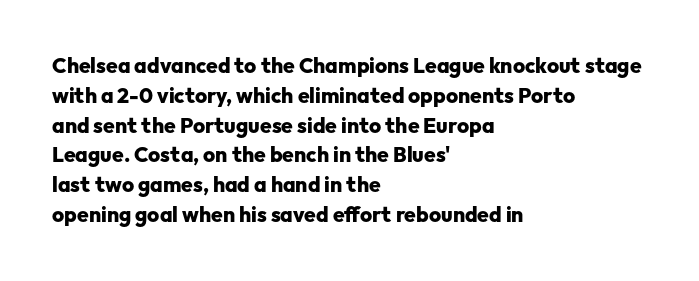
Q: Is the text bold? A: Yes.
Q: Is the text italic (slanted)? A: No, it is upright.
Q: Is the text underlined? A: No.
Q: How is the paragraph aligned? A: Left-aligned.
Q: Is the spacing between letters normal or unusually wide? A: Normal.
Q: Is the spacing between lines tight, normal or loose? A: Normal.
